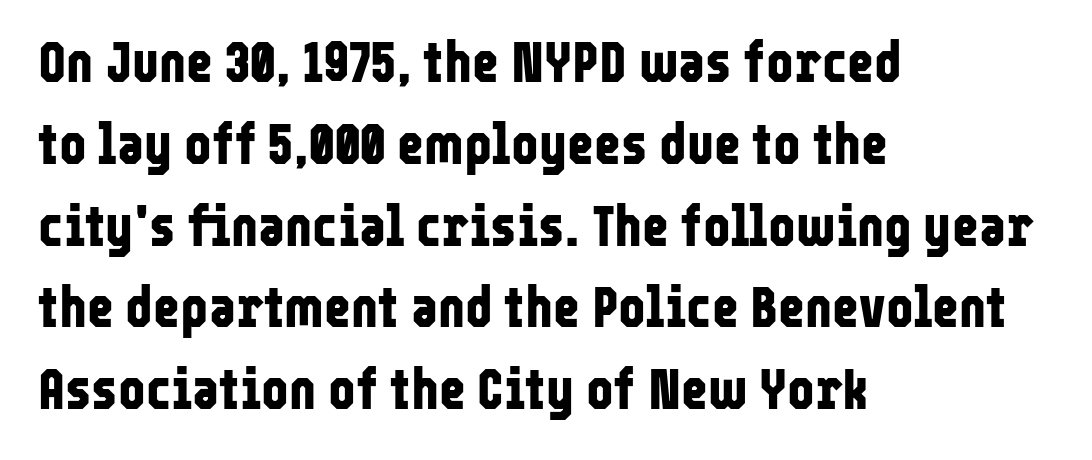
Q: Is the text bold? A: Yes.
Q: Is the text italic (slanted)? A: No, it is upright.
Q: Is the typeface a serif or a sans-serif typeface? A: Sans-serif.
Q: Is the text underlined? A: No.
Q: How is the paragraph aligned? A: Left-aligned.
Q: Is the spacing between letters normal or unusually wide? A: Normal.
Q: Is the spacing between lines tight, normal or loose? A: Normal.
Q: Width (condensed, normal, or wide)? A: Condensed.
Q: Stroke contrast? A: Low.
Q: x-height? A: Medium.
Q: Monospaced? A: No.
